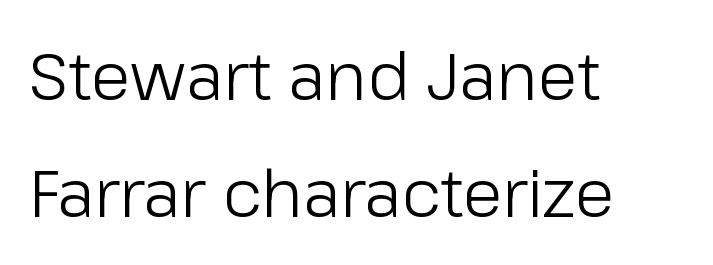
The image shows 66 px light sans-serif type, upright; set left-aligned, line spacing 1.77x, normal letter spacing, not underlined; low stroke contrast and a medium x-height.
